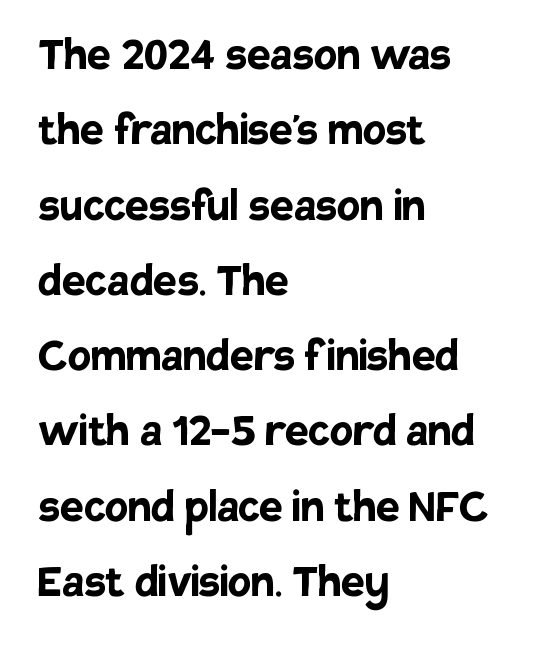
The image shows 53 px semibold sans-serif type, upright; set left-aligned, normal line spacing (1.42x), normal letter spacing, not underlined; low stroke contrast and a large x-height.
